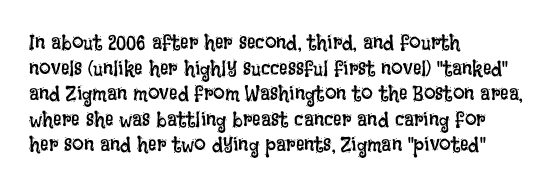
The image shows 21 px text type, upright; set left-aligned, line spacing 1.22x, normal letter spacing, not underlined.
